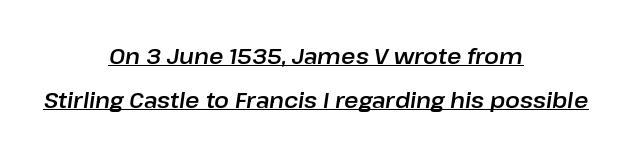
Q: Is the text italic (slanted)? A: Yes, it leans right by about 8 degrees.
Q: Is the text underlined? A: Yes.
Q: How is the paragraph aligned? A: Centered.
Q: Is the spacing between letters normal or unusually wide? A: Normal.
Q: Is the spacing between lines tight, normal or loose? A: Loose.
